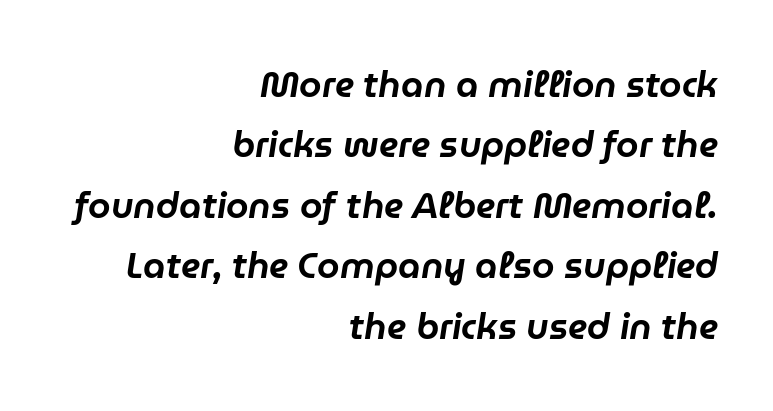
Q: Is the text italic (slanted)? A: Yes, it leans right by about 9 degrees.
Q: Is the text underlined? A: No.
Q: How is the paragraph aligned? A: Right-aligned.
Q: Is the spacing between letters normal or unusually wide? A: Normal.
Q: Is the spacing between lines tight, normal or loose? A: Normal.
Q: Width (condensed, normal, or wide)? A: Normal.
Q: Stroke contrast? A: Low.
Q: x-height? A: Medium.
Q: Monospaced? A: No.
